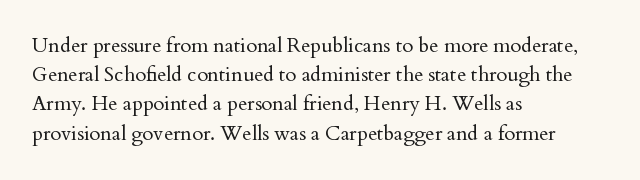
A normal amount of white space separates one row of letters from the next. The foot of each line stays bare and open. The ragged edge is on the right, which tells us the setting is flush left. This sample uses an upright cut, with every glyph sitting square on the baseline. No chunkiness to these letters — they're not bold. Does extra space separate the letters? No, they use regular spacing.
